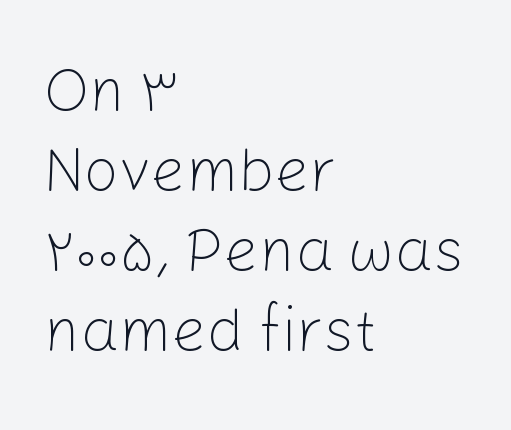
Examine the stroke ends and you'll find no serifs. Glyph-to-glyph distance matches everyday printed text. Which margin do the lines hug? The left one — the right edge is uneven. The face looks like a standard text weight, possibly lighter.
